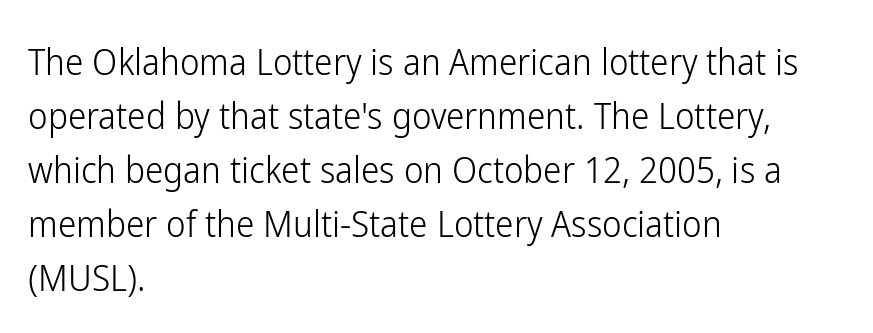
{"serif": "no", "italic": "no", "bold": "no", "weight": "light", "width": "condensed", "stroke_contrast": "low", "x_height": "medium", "monospaced": "no", "underline": "no", "align": "left", "line_spacing": "normal", "line_spacing_ratio": 1.46, "letter_spacing": "normal", "letter_spacing_em": 0.0, "glyph_px": 37}
